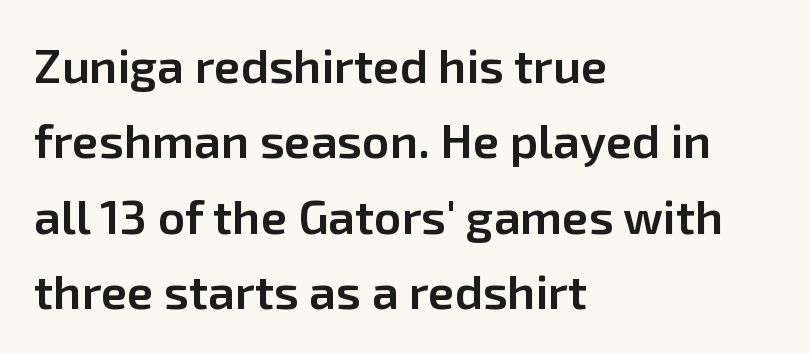
Each letter's strokes conclude bluntly, with no projecting serifs. The letters are semibold — heavier than regular but short of a full bold. The specimen reads as upright at a glance. All the whitespace from short lines collects on the right.
